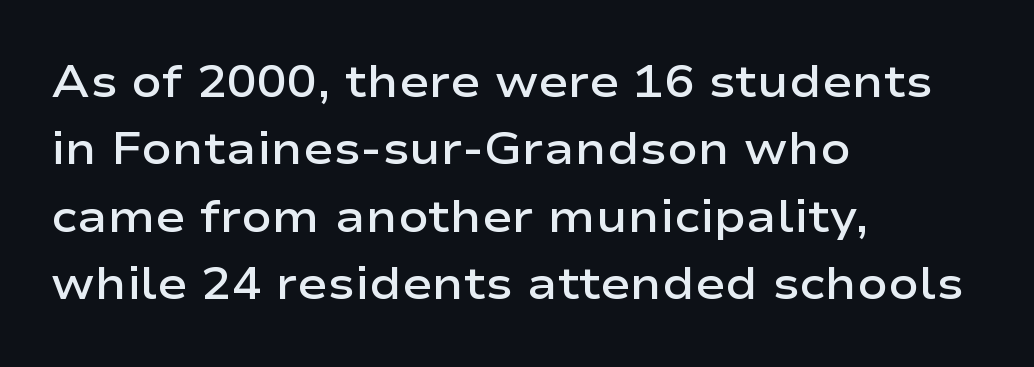
The image shows 45 px semibold, wide sans-serif type, upright; set left-aligned, normal line spacing (1.5x), normal letter spacing, not underlined; low stroke contrast and a medium x-height.
